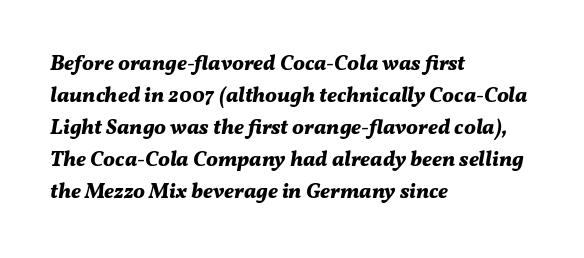
The passage is arranged the way most books set body copy — flush left. You'd pick this weight for a headline — it's a proper bold. The passage shown has conventional tracking throughout. Notice how descenders clear the ascenders below comfortably — that's standard leading.
